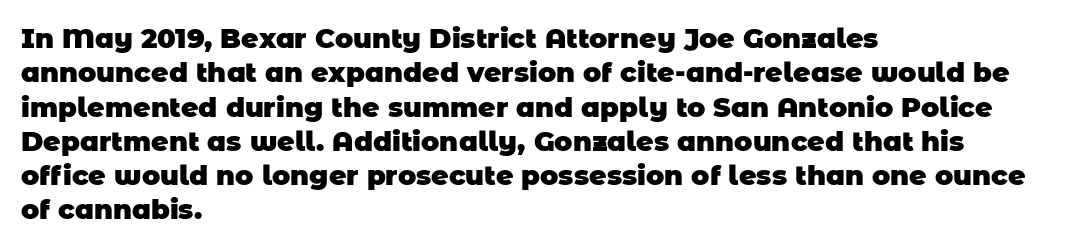
Q: Is the text bold? A: Yes.
Q: Is the text underlined? A: No.
Q: How is the paragraph aligned? A: Left-aligned.
Q: Is the spacing between letters normal or unusually wide? A: Normal.
Q: Is the spacing between lines tight, normal or loose? A: Normal.
